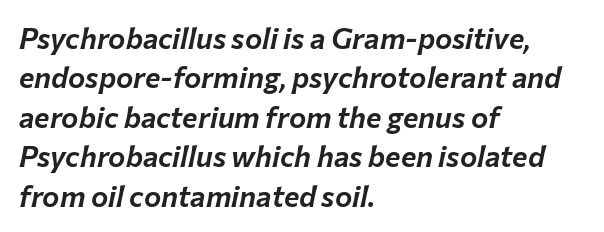
Q: Is the text italic (slanted)? A: Yes, it leans right by about 12 degrees.
Q: Is the text underlined? A: No.
Q: How is the paragraph aligned? A: Left-aligned.
Q: Is the spacing between letters normal or unusually wide? A: Normal.
Q: Is the spacing between lines tight, normal or loose? A: Normal.
Q: Width (condensed, normal, or wide)? A: Normal.
Q: Stroke contrast? A: Low.
Q: x-height? A: Medium.
Q: Monospaced? A: No.
